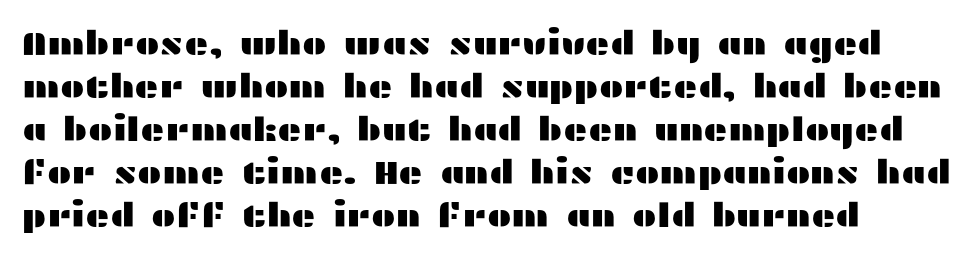
The image shows 33 px wide sans-serif type, upright; set left-aligned, normal line spacing (1.3x), normal letter spacing, not underlined; medium stroke contrast and a medium x-height.
